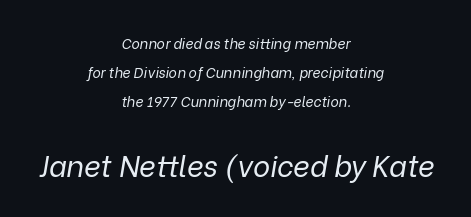
{"italic": "yes", "lean": "right", "slant_degrees": 9, "bold": "no", "weight": "regular", "width": "normal", "stroke_contrast": "low", "x_height": "medium", "monospaced": "no", "underline": "no", "align": "center", "line_spacing": "loose", "line_spacing_ratio": 2.06, "letter_spacing": "normal", "letter_spacing_em": 0.0, "larger_block": "second", "size_ratio": 2.07, "glyph_px": 29}
